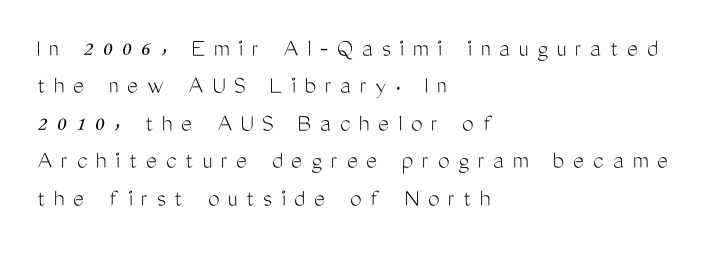
{"italic": "no", "bold": "no", "underline": "no", "align": "left", "line_spacing": "normal", "line_spacing_ratio": 1.44, "letter_spacing": "wide", "letter_spacing_em": 0.34, "glyph_px": 26}
